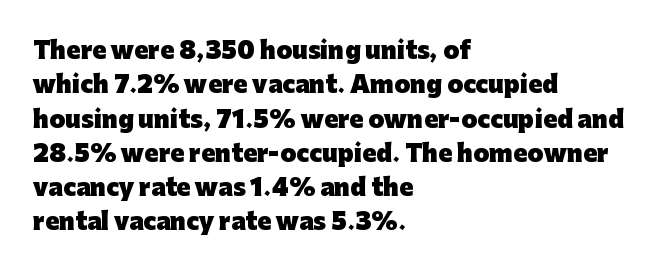
{"italic": "no", "bold": "yes", "underline": "no", "align": "left", "line_spacing": "normal", "line_spacing_ratio": 1.49, "letter_spacing": "normal", "letter_spacing_em": 0.0, "glyph_px": 23}
